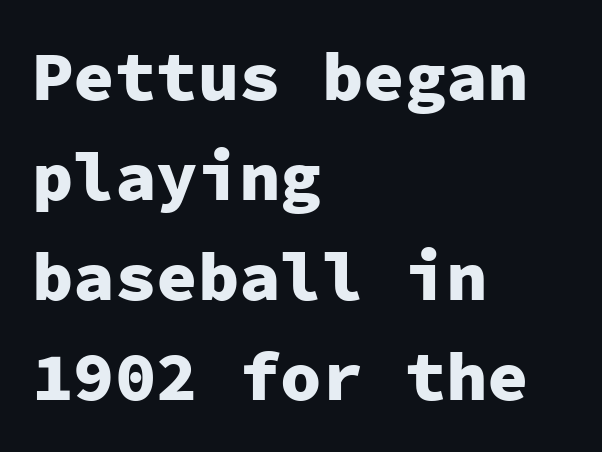
If you drew a ruler down the left edge, every line would touch it. The rows are spaced the way most documents space them. In terms of letterform style, serifs are entirely absent. Glance below the letters and you will spot only blank space. Here the glyphs are tracked normally, forming tight word shapes.
